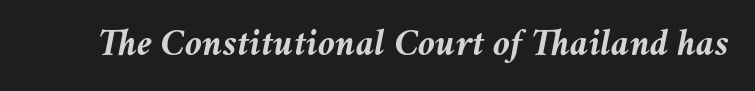
{"italic": "yes", "lean": "right", "slant_degrees": 11, "bold": "yes", "weight": "semibold", "width": "normal", "stroke_contrast": "medium", "x_height": "medium", "monospaced": "no", "underline": "no", "letter_spacing": "normal", "letter_spacing_em": 0.0, "glyph_px": 39}
